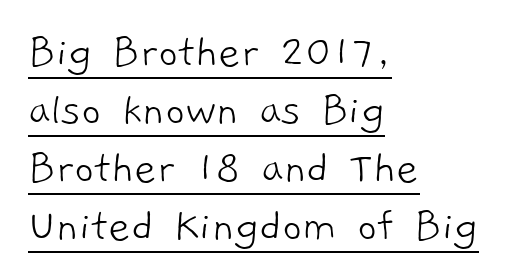
The type is set solid horizontally, with unmodified tracking. This sample carries an underscore along the baseline area. What kind of face is this? One without serifs — a sans. No extra ink here — the face is not bold. All the whitespace from short lines collects on the right.
